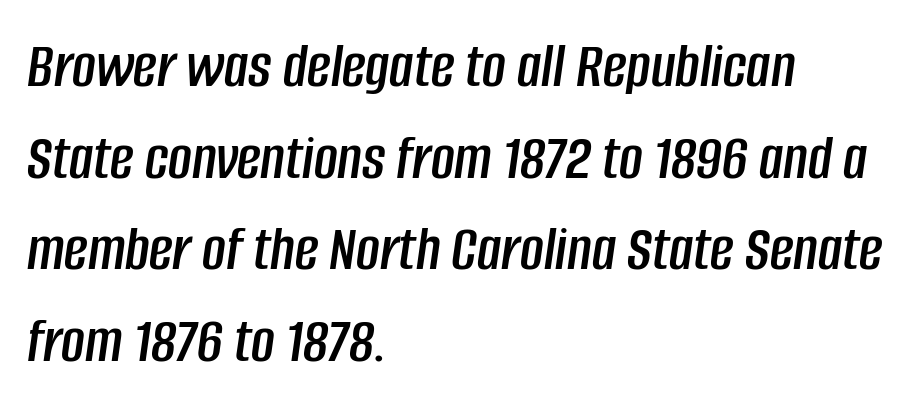
The rendering uses natural spacing where letterforms have individual widths. Nobody touched the tracking dial on this one. The string is rendered with underlining switched off. In CSS terms this would be text-align: left.
